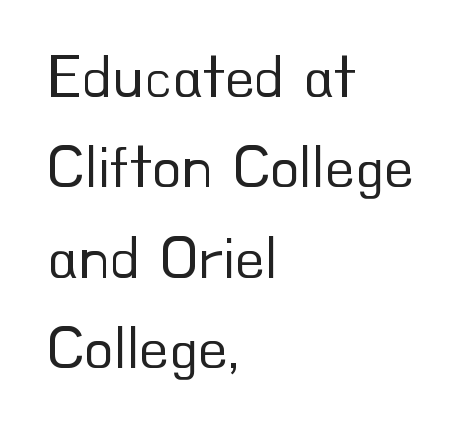
Q: Is the text bold? A: No.
Q: Is the text italic (slanted)? A: No, it is upright.
Q: Is the typeface a serif or a sans-serif typeface? A: Sans-serif.
Q: Is the text underlined? A: No.
Q: How is the paragraph aligned? A: Left-aligned.
Q: Is the spacing between letters normal or unusually wide? A: Normal.
Q: Is the spacing between lines tight, normal or loose? A: Normal.
Q: Width (condensed, normal, or wide)? A: Normal.
Q: Stroke contrast? A: Low.
Q: x-height? A: Small.
Q: Monospaced? A: No.
